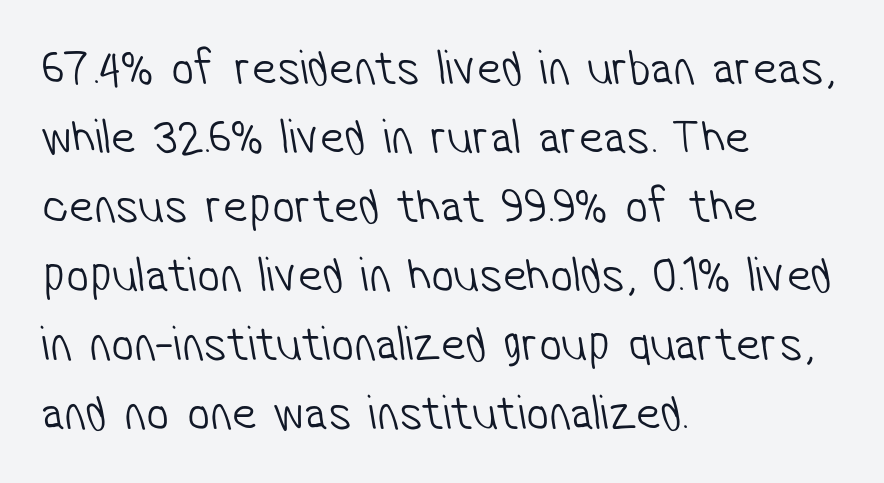
Q: Is the text bold? A: No.
Q: Is the typeface a serif or a sans-serif typeface? A: Sans-serif.
Q: Is the text underlined? A: No.
Q: How is the paragraph aligned? A: Left-aligned.
Q: Is the spacing between letters normal or unusually wide? A: Normal.
Q: Is the spacing between lines tight, normal or loose? A: Normal.
Q: Width (condensed, normal, or wide)? A: Condensed.
Q: Stroke contrast? A: Low.
Q: x-height? A: Medium.
Q: Monospaced? A: No.
